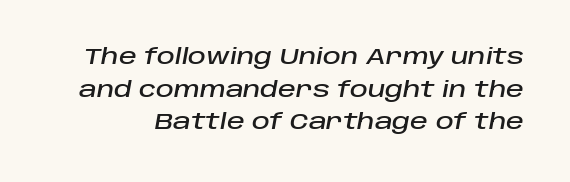
{"italic": "yes", "lean": "right", "slant_degrees": 10, "underline": "no", "line_spacing": "normal", "line_spacing_ratio": 1.48, "letter_spacing": "normal", "letter_spacing_em": 0.0, "glyph_px": 22}
